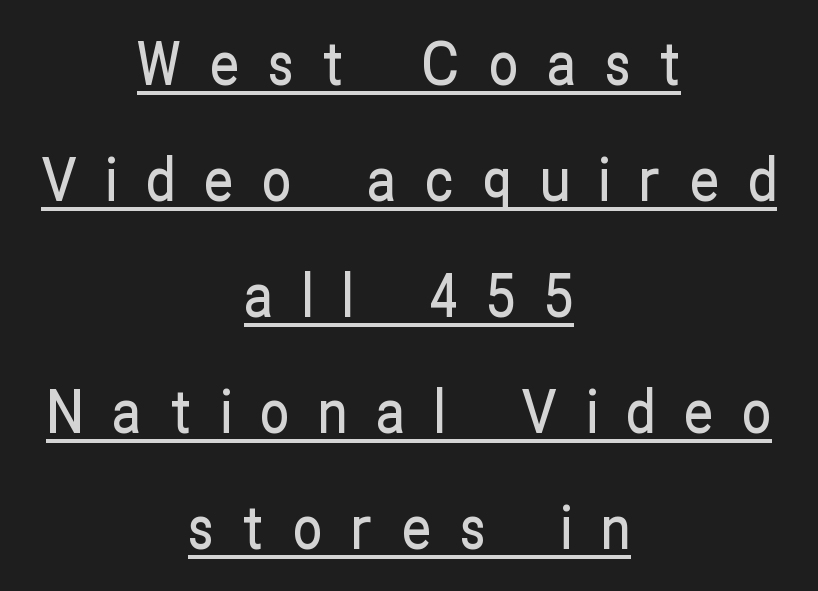
The image shows 58 px condensed sans-serif type, upright; set centered, loose line spacing (2.0x), unusually wide letter spacing (+0.5 em), underlined; low stroke contrast and a medium x-height.
